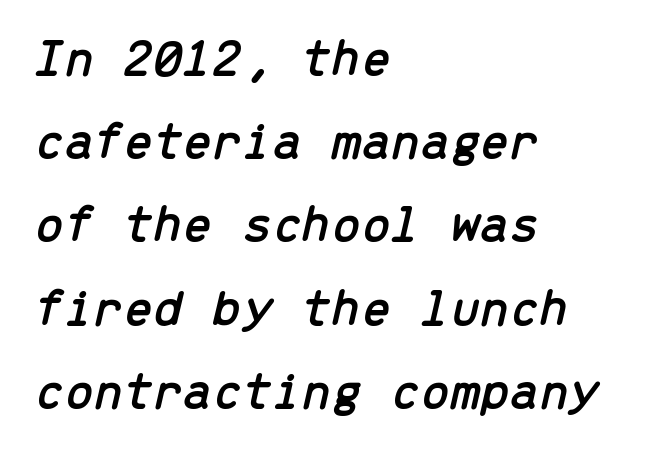
Words appear dense and cohesive because spacing is normal. The gap between lines stays unmarked. Where is the straight margin? On the left. Each letter, wide or thin by design, is forced into the same width here. Style check: oblique.
